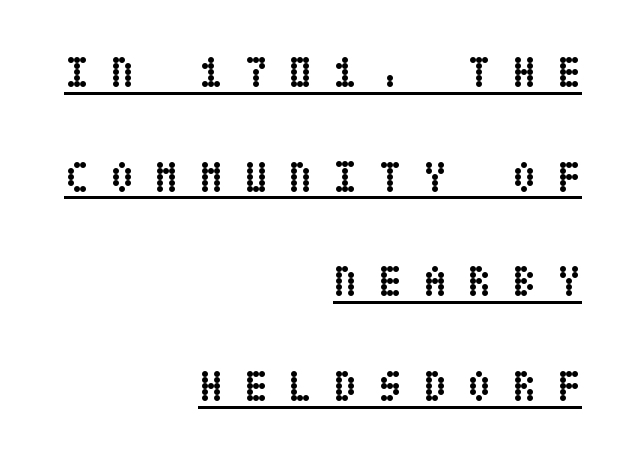
{"italic": "no", "bold": "yes", "weight": "semibold", "width": "condensed", "stroke_contrast": "low", "x_height": "large", "underline": "yes", "align": "right", "line_spacing": "loose", "line_spacing_ratio": 2.38, "letter_spacing": "wide", "letter_spacing_em": 0.47, "glyph_px": 44}
